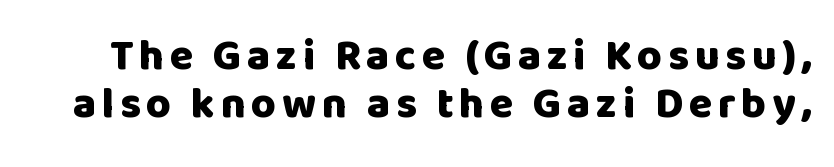
These lines are composed in type without serifs. Check the space under the baseline: it is left empty. Note the varied advance widths — an 'i' is clearly narrower than an 'm'. Baseline-to-baseline distance is barely more than the letter height. Compared with an ordinary text face, these strokes are far heavier — a full bold. The axis of the letterforms is exactly vertical.
